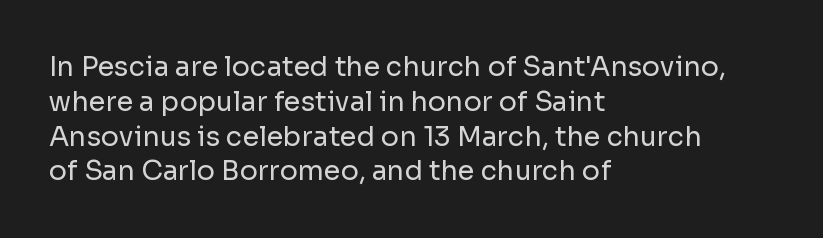
Q: Is the text bold? A: No.
Q: Is the text italic (slanted)? A: No, it is upright.
Q: Is the text underlined? A: No.
Q: How is the paragraph aligned? A: Left-aligned.
Q: Is the spacing between letters normal or unusually wide? A: Normal.
Q: Is the spacing between lines tight, normal or loose? A: Normal.
